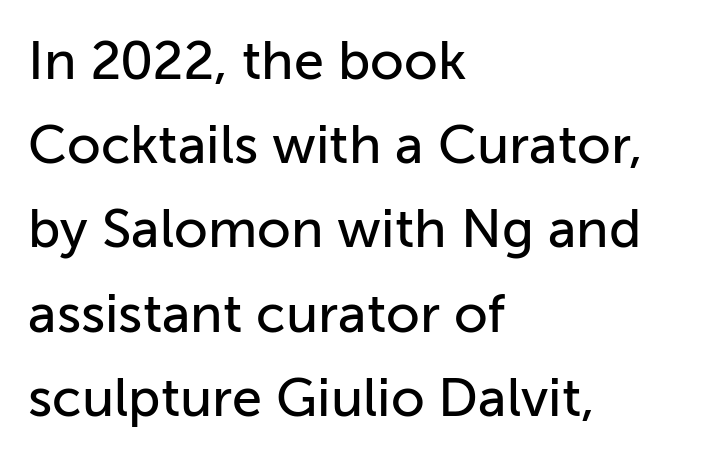
Q: Is the text italic (slanted)? A: No, it is upright.
Q: Is the typeface a serif or a sans-serif typeface? A: Sans-serif.
Q: Is the text underlined? A: No.
Q: How is the paragraph aligned? A: Left-aligned.
Q: Is the spacing between letters normal or unusually wide? A: Normal.
Q: Is the spacing between lines tight, normal or loose? A: Normal.
Q: Width (condensed, normal, or wide)? A: Normal.
Q: Stroke contrast? A: Low.
Q: x-height? A: Medium.
Q: Monospaced? A: No.
